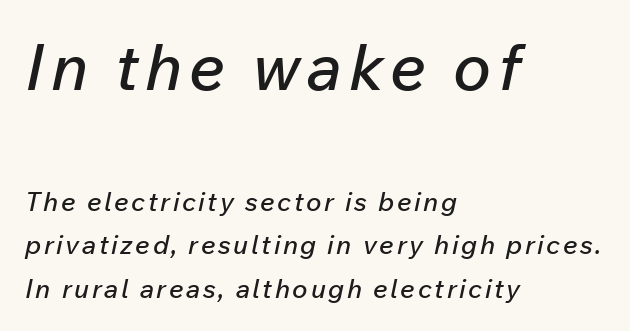
Q: Is the text italic (slanted)? A: Yes, it leans right by about 12 degrees.
Q: Is the text underlined? A: No.
Q: How is the paragraph aligned? A: Left-aligned.
Q: Is the spacing between lines tight, normal or loose? A: Normal.
Q: Which block of text is set in a larger size, the first (top) or the second (bottom)? A: The first (top) one.
Q: Width (condensed, normal, or wide)? A: Normal.
Q: Stroke contrast? A: Low.
Q: x-height? A: Medium.
Q: Monospaced? A: No.
